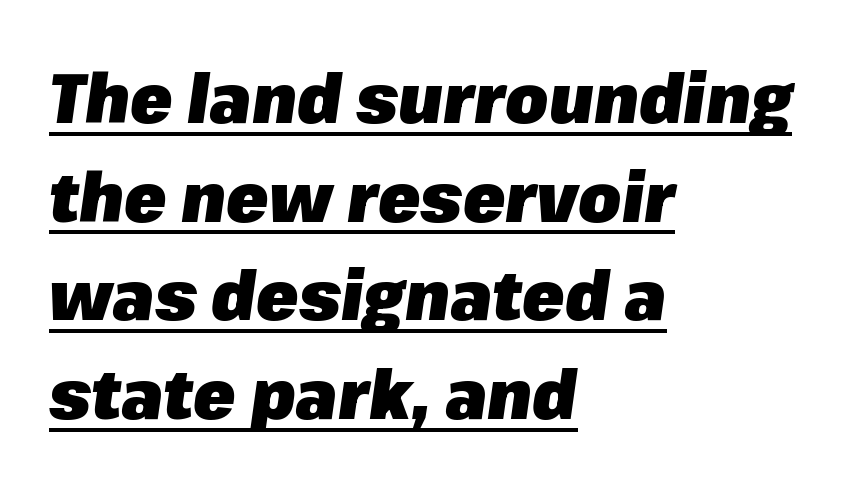
Q: Is the text bold? A: Yes.
Q: Is the text italic (slanted)? A: Yes, it leans right by about 8 degrees.
Q: Is the text underlined? A: Yes.
Q: How is the paragraph aligned? A: Left-aligned.
Q: Is the spacing between letters normal or unusually wide? A: Normal.
Q: Is the spacing between lines tight, normal or loose? A: Normal.
Q: Width (condensed, normal, or wide)? A: Normal.
Q: Stroke contrast? A: Low.
Q: x-height? A: Medium.
Q: Monospaced? A: No.
